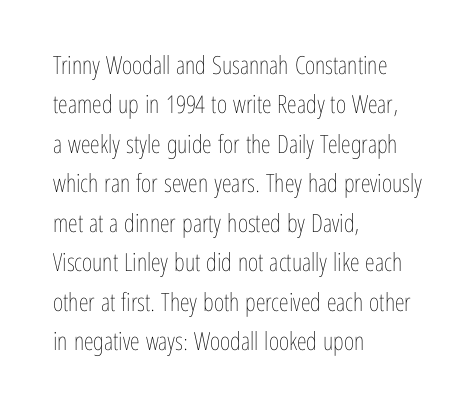
This block has exactly the height ordinary leading produces. Heft: none added — not bold. The face used here is rendered with its standard letterfit. Horizontally, the lines are justified to the leading edge only.
